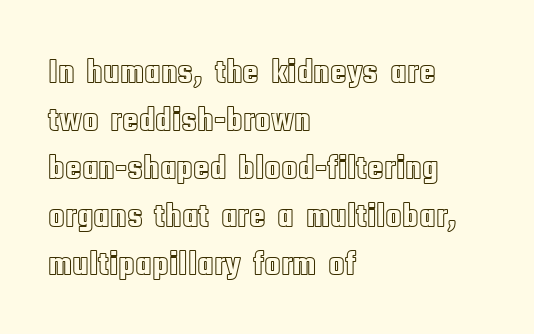
Q: Is the text italic (slanted)? A: No, it is upright.
Q: Is the text underlined? A: No.
Q: How is the paragraph aligned? A: Left-aligned.
Q: Is the spacing between letters normal or unusually wide? A: Normal.
Q: Is the spacing between lines tight, normal or loose? A: Normal.
Q: Width (condensed, normal, or wide)? A: Condensed.
Q: x-height? A: Large.
Q: Monospaced? A: No.
